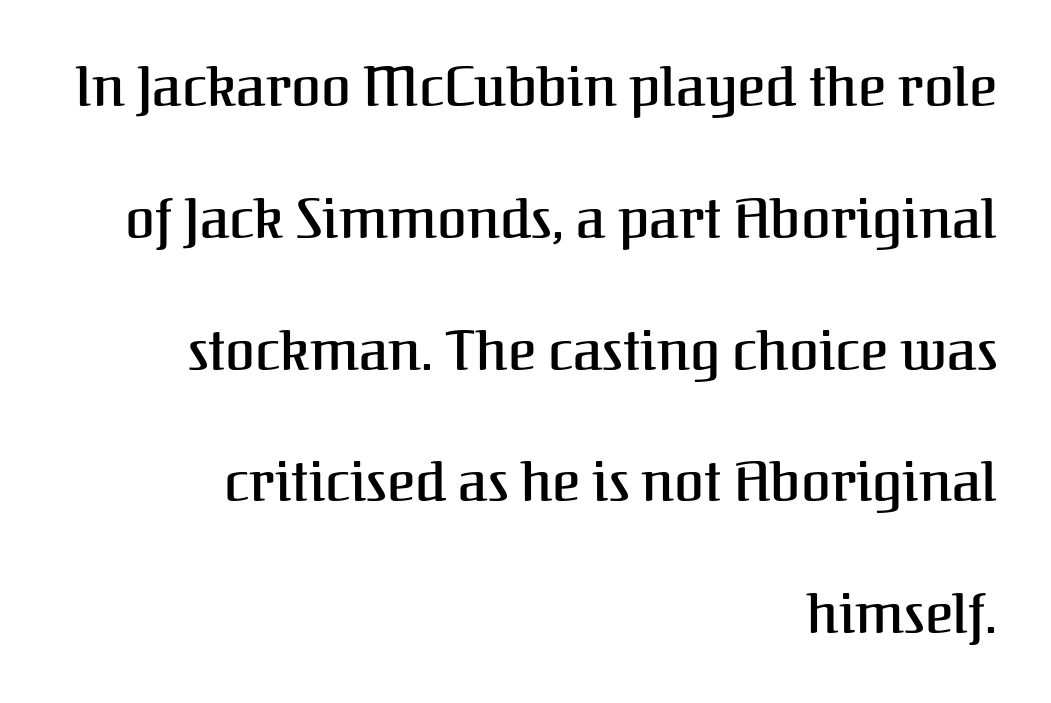
The font family rendered here belongs to the serif group. Think of a printed novel: that variable character pitch is what you see here. This block would shrink considerably if given ordinary leading; it's expanded now. A typesetter would call this zero additional tracking.
